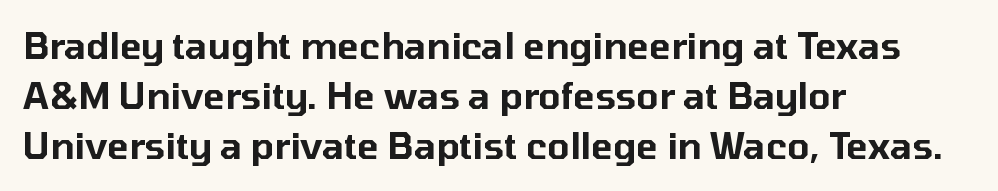
The image shows 36 px sans-serif type, upright; set left-aligned, normal line spacing (1.39x), normal letter spacing, not underlined; low stroke contrast and a medium x-height.
